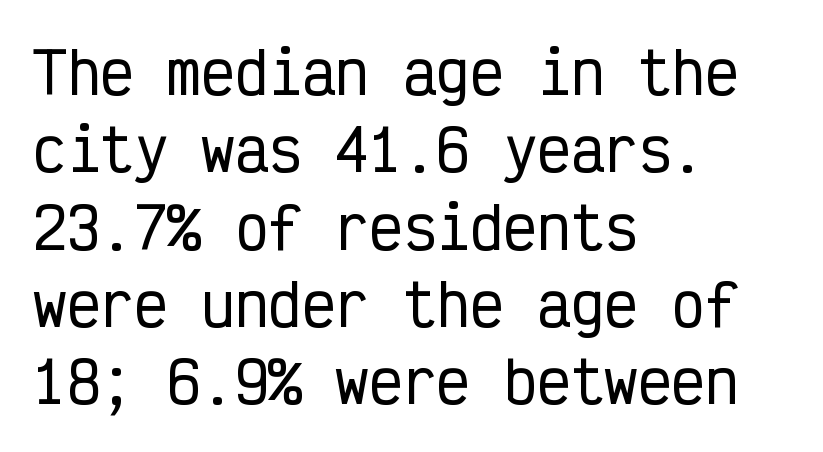
Do the letters lean? They stand straight. The paragraph has a hard left edge and a soft right edge. In terms of letterform style, serifs are entirely absent. Every character here occupies the same horizontal width, giving the sample a typewriter-like rhythm.
